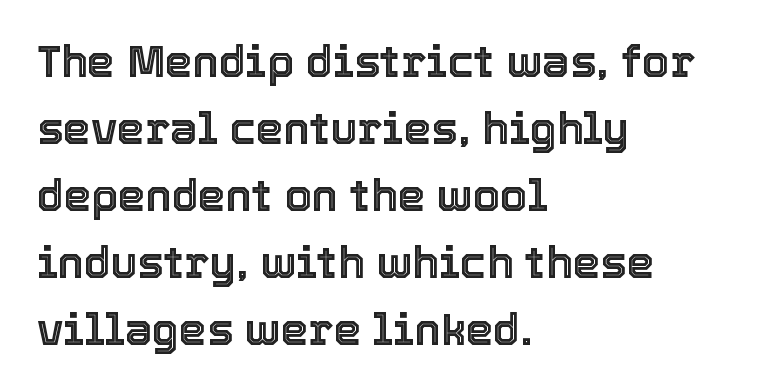
The image shows 44 px text type, upright; set left-aligned, normal line spacing (1.52x), normal letter spacing, not underlined; a medium x-height.
